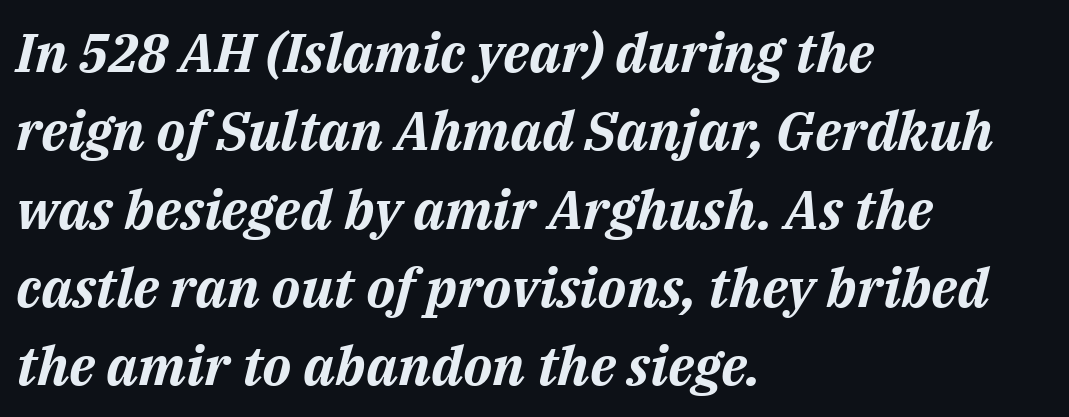
Q: Is the text bold? A: Yes.
Q: Is the text italic (slanted)? A: Yes, it leans right by about 14 degrees.
Q: Is the text underlined? A: No.
Q: How is the paragraph aligned? A: Left-aligned.
Q: Is the spacing between letters normal or unusually wide? A: Normal.
Q: Is the spacing between lines tight, normal or loose? A: Normal.
Q: Width (condensed, normal, or wide)? A: Normal.
Q: Stroke contrast? A: Medium.
Q: x-height? A: Medium.
Q: Monospaced? A: No.
